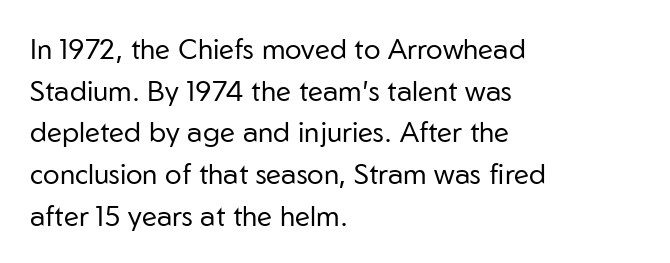
The image shows 28 px regular-weight sans-serif type, upright; set left-aligned, normal line spacing (1.49x), normal letter spacing, not underlined; low stroke contrast and a medium x-height.
